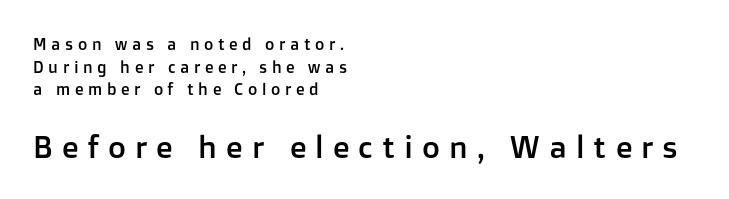
The image shows 31 px sans-serif type, upright; set left-aligned, normal line spacing (1.42x), unusually wide letter spacing (+0.29 em), not underlined; the second (bottom) block is 1.94x larger; low stroke contrast and a medium x-height.
